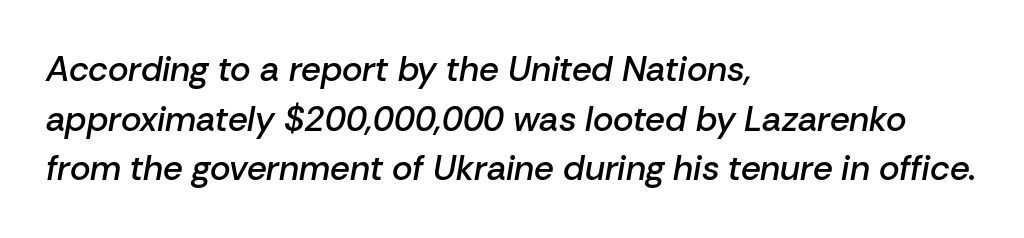
Posture: slanted. Has an underline been added? It has not. Short note: letters normally spaced. Character widths vary here, with narrow letters taking less room than wide ones. Students, this is semibold: more ink than regular, less than bold.
